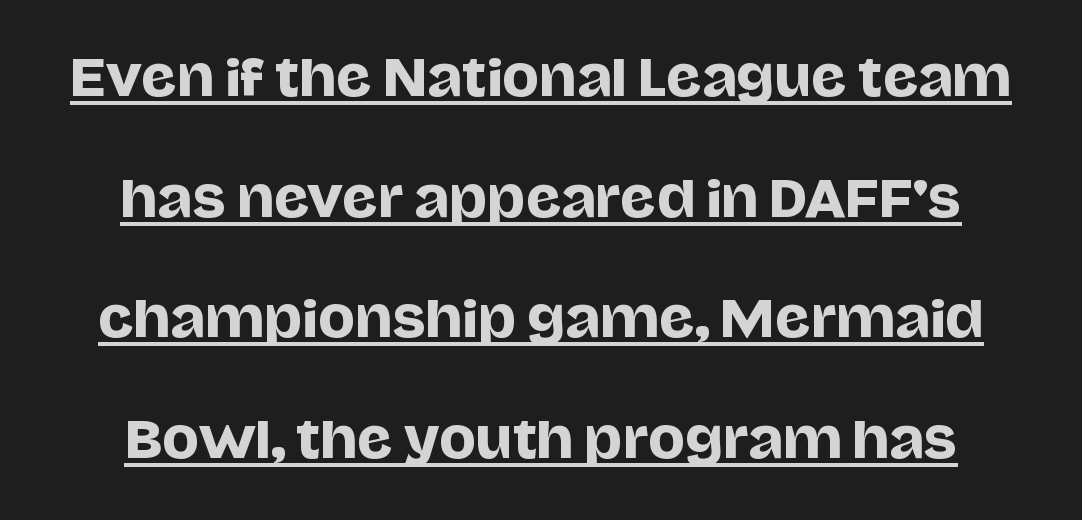
The image shows 49 px sans-serif type, upright; set loose line spacing (2.46x), normal letter spacing, underlined; low stroke contrast and a large x-height.
